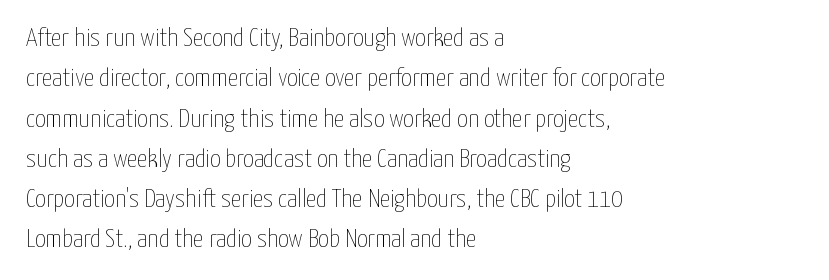
The image shows 26 px text type, upright; set left-aligned, normal line spacing (1.55x), normal letter spacing, not underlined.
